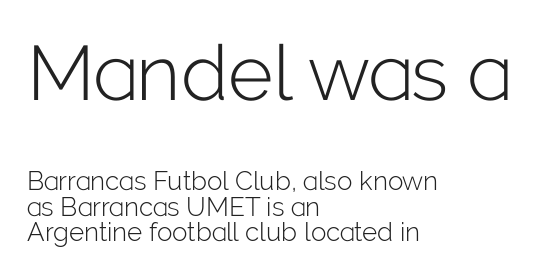
Q: Is the text bold? A: No.
Q: Is the text italic (slanted)? A: No, it is upright.
Q: Is the typeface a serif or a sans-serif typeface? A: Sans-serif.
Q: Is the text underlined? A: No.
Q: How is the paragraph aligned? A: Left-aligned.
Q: Is the spacing between letters normal or unusually wide? A: Normal.
Q: Is the spacing between lines tight, normal or loose? A: Tight.
Q: Which block of text is set in a larger size, the first (top) or the second (bottom)? A: The first (top) one.
Q: Width (condensed, normal, or wide)? A: Normal.
Q: Stroke contrast? A: Low.
Q: x-height? A: Medium.
Q: Monospaced? A: No.
